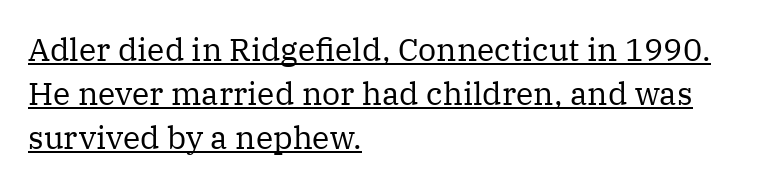
The letters stand straight up with perfectly vertical stems. Caption: standard tracking, unaltered. The typesetter has applied underlining to the passage shown. The face used here is proportionally spaced, like ordinary book or web type.
